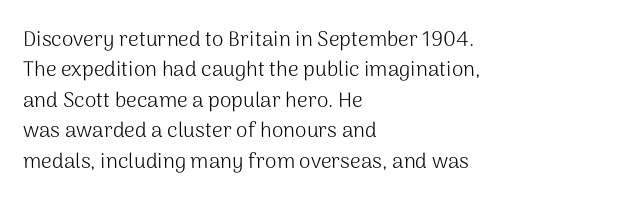
Q: Is the text bold? A: No.
Q: Is the text italic (slanted)? A: No, it is upright.
Q: Is the text underlined? A: No.
Q: How is the paragraph aligned? A: Left-aligned.
Q: Is the spacing between letters normal or unusually wide? A: Normal.
Q: Is the spacing between lines tight, normal or loose? A: Normal.
